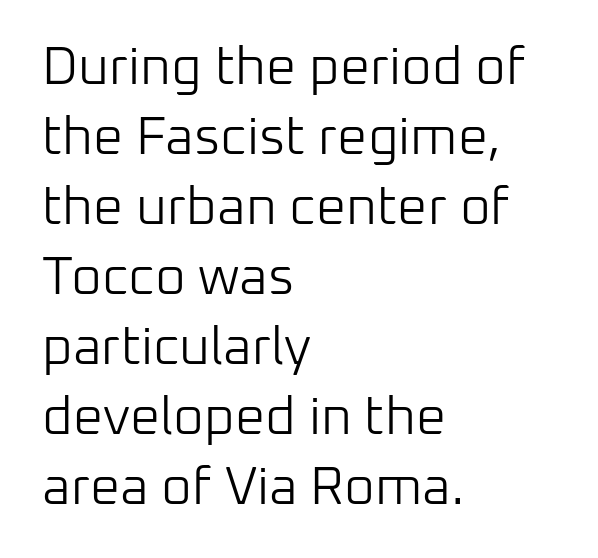
{"serif": "no", "italic": "no", "bold": "no", "weight": "light", "width": "normal", "stroke_contrast": "low", "x_height": "medium", "monospaced": "no", "underline": "no", "align": "left", "line_spacing": "normal", "line_spacing_ratio": 1.32, "letter_spacing": "normal", "letter_spacing_em": 0.0, "glyph_px": 53}
